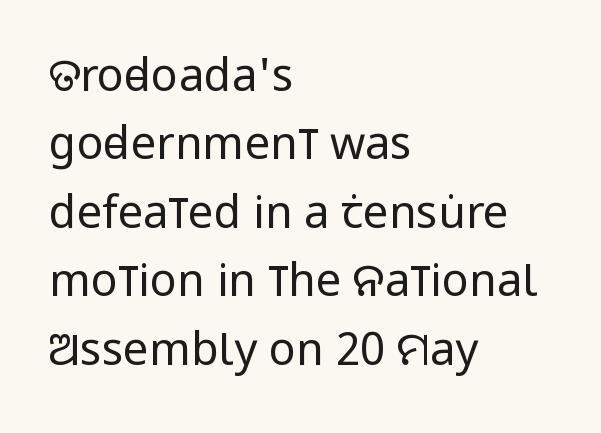
Q: Is the text bold? A: No.
Q: Is the text italic (slanted)? A: No, it is upright.
Q: Is the typeface a serif or a sans-serif typeface? A: Sans-serif.
Q: Is the text underlined? A: No.
Q: How is the paragraph aligned? A: Left-aligned.
Q: Is the spacing between letters normal or unusually wide? A: Normal.
Q: Is the spacing between lines tight, normal or loose? A: Normal.
Q: Width (condensed, normal, or wide)? A: Condensed.
Q: Stroke contrast? A: Low.
Q: x-height? A: Large.
Q: Monospaced? A: No.
